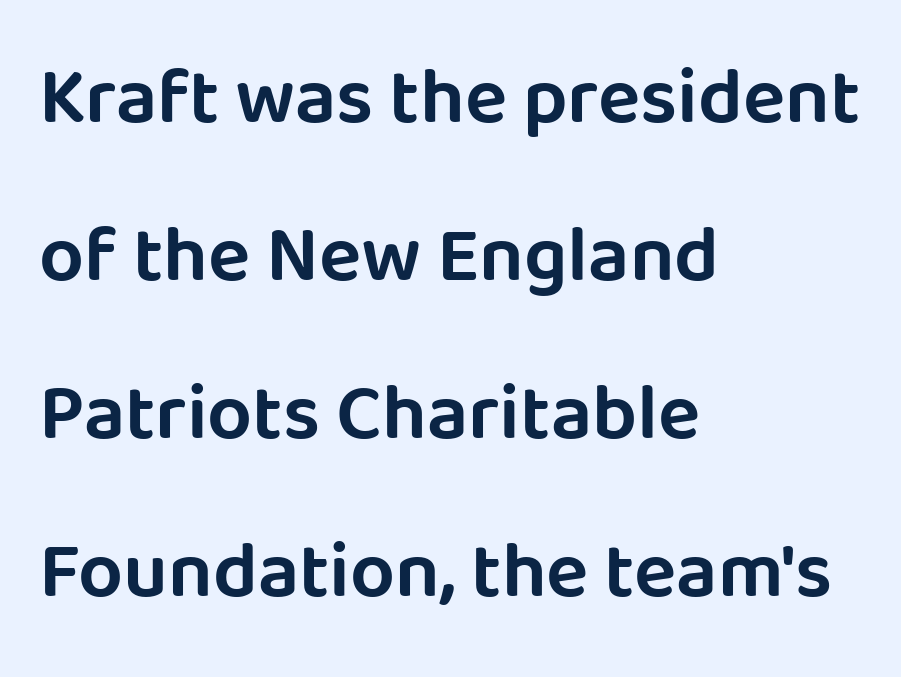
This rendering uses left alignment, leaving the right contour irregular. Letters rest on an invisible, unmarked baseline. You could fit nearly another row in the gap between these rows. You can tell it's not italic because the verticals are truly vertical.
